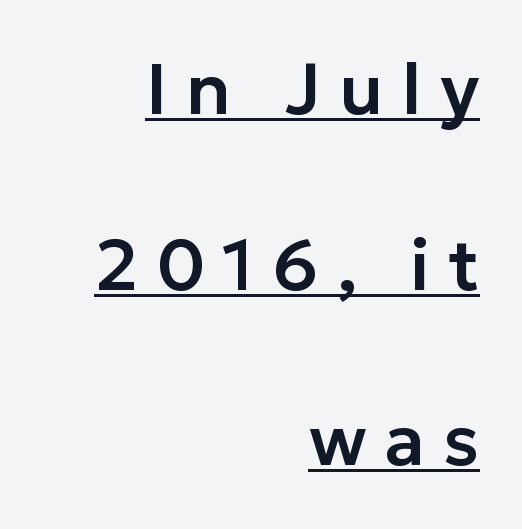
Q: Is the text italic (slanted)? A: No, it is upright.
Q: Is the typeface a serif or a sans-serif typeface? A: Sans-serif.
Q: Is the text underlined? A: Yes.
Q: How is the paragraph aligned? A: Right-aligned.
Q: Is the spacing between letters normal or unusually wide? A: Unusually wide.
Q: Is the spacing between lines tight, normal or loose? A: Loose.
Q: Width (condensed, normal, or wide)? A: Normal.
Q: Stroke contrast? A: Low.
Q: x-height? A: Medium.
Q: Monospaced? A: No.
